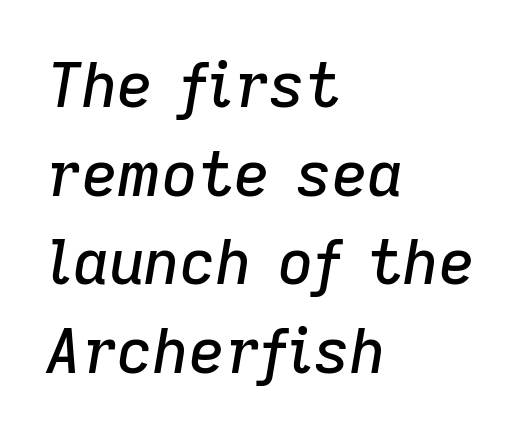
{"italic": "yes", "lean": "right", "slant_degrees": 9, "width": "normal", "stroke_contrast": "low", "x_height": "medium", "monospaced": "no", "underline": "no", "align": "left", "line_spacing": "normal", "line_spacing_ratio": 1.43, "letter_spacing": "normal", "letter_spacing_em": 0.0, "glyph_px": 62}
